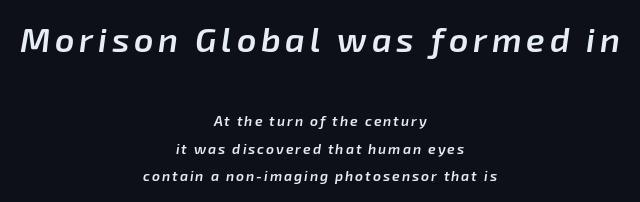
You can tell it's italic because the verticals aren't actually vertical. Each letter keeps its own natural width here, so spacing adapts to shape. Layout note: lines centered. Semibold letterforms, between regular and bold.
